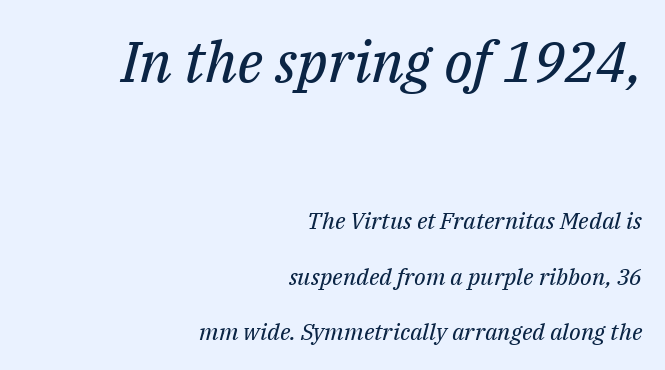
Rendered with sloped, italic letterforms. The type family on display is of the serif kind. Line endings align vertically; line beginnings do not. Any mark beneath the type? The region is blank. This block would shrink considerably if given ordinary leading; it's expanded now. Ink coverage per letter is moderate at most.
